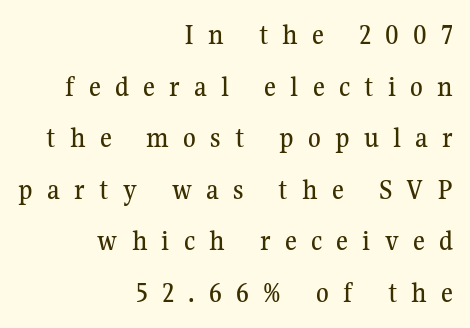
{"serif": "yes", "italic": "no", "width": "normal", "stroke_contrast": "medium", "x_height": "medium", "monospaced": "no", "underline": "no", "align": "right", "line_spacing_ratio": 1.78, "letter_spacing": "wide", "letter_spacing_em": 0.49, "glyph_px": 29}
